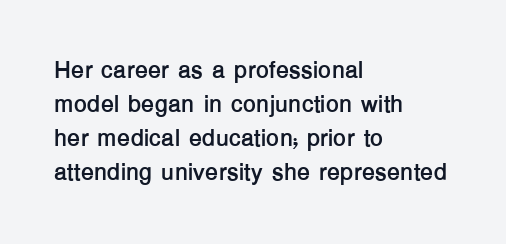
The image shows 24 px bold type, upright; set left-aligned, normal line spacing (1.41x), normal letter spacing, not underlined.
